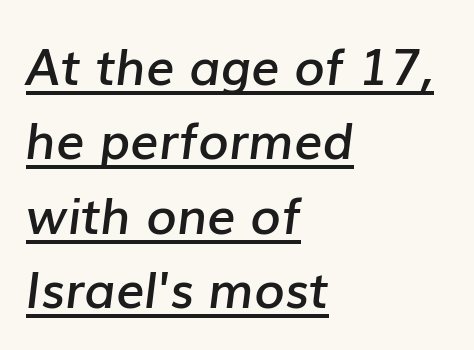
{"italic": "yes", "lean": "right", "slant_degrees": 7, "bold": "semi", "weight": "semibold", "width": "normal", "stroke_contrast": "low", "x_height": "medium", "monospaced": "no", "underline": "yes", "align": "left", "line_spacing": "normal", "line_spacing_ratio": 1.49, "letter_spacing": "normal", "letter_spacing_em": 0.0, "glyph_px": 50}
